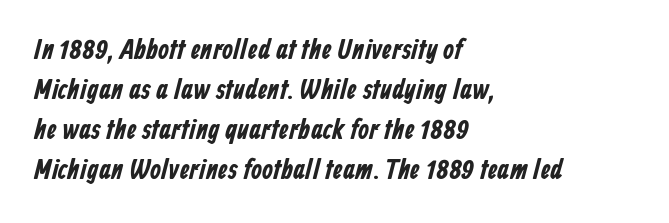
The glyphs in this specimen are sans serif. Between one letter and the next there's only the usual sliver of space. The string is rendered with underlining switched off. Looks like regular typesetting: each glyph gets only the width it needs.
